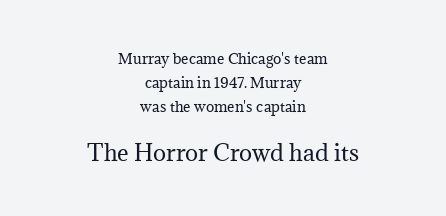
Of the two passages, the one underneath uses the larger point size. Words float on clear page, feet unadorned. The lines sit at an ordinary, default distance from one another. When letters stand straight like this, we call the style roman or upright.
